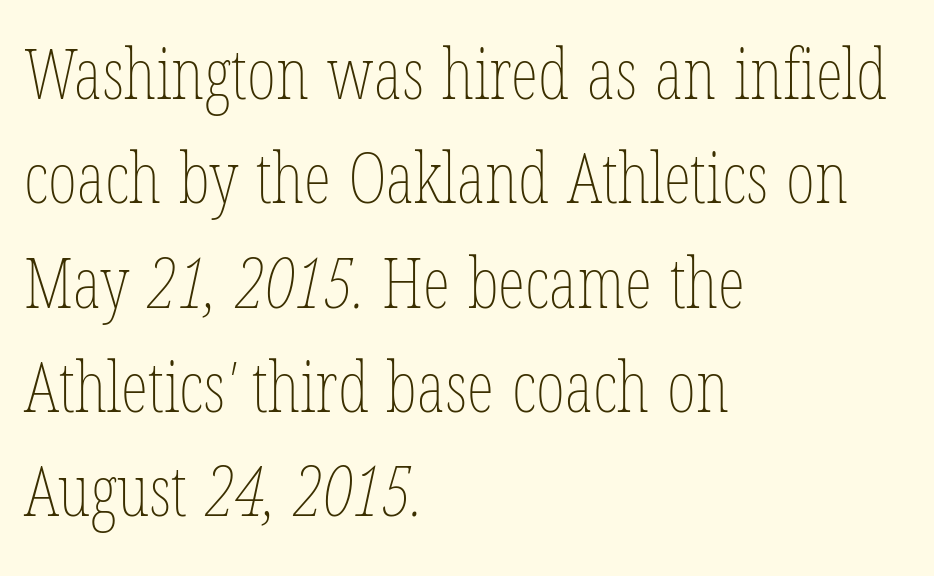
{"bold": "no", "weight": "thin", "width": "condensed", "stroke_contrast": "low", "x_height": "medium", "monospaced": "no", "underline": "no", "align": "left", "line_spacing": "normal", "line_spacing_ratio": 1.49, "letter_spacing": "normal", "letter_spacing_em": 0.0, "glyph_px": 70}
